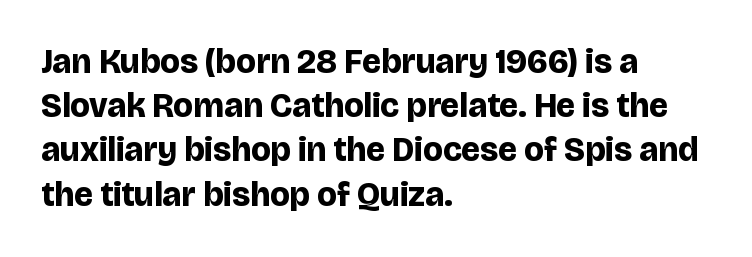
{"serif": "no", "italic": "no", "bold": "yes", "weight": "bold", "width": "normal", "stroke_contrast": "low", "x_height": "large", "monospaced": "no", "underline": "no", "align": "left", "line_spacing": "normal", "line_spacing_ratio": 1.3, "letter_spacing": "normal", "letter_spacing_em": 0.0, "glyph_px": 34}
